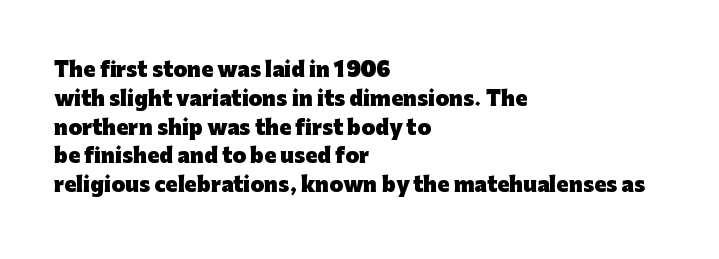
The image shows 20 px bold type, upright; set left-aligned, normal line spacing (1.44x), normal letter spacing, not underlined.
